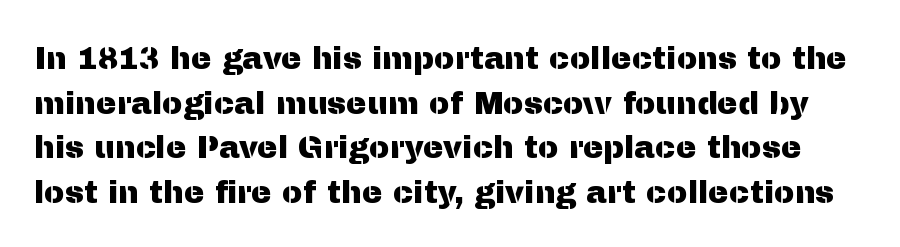
Q: Is the text italic (slanted)? A: No, it is upright.
Q: Is the typeface a serif or a sans-serif typeface? A: Sans-serif.
Q: Is the text underlined? A: No.
Q: Is the spacing between letters normal or unusually wide? A: Normal.
Q: Is the spacing between lines tight, normal or loose? A: Normal.
Q: Width (condensed, normal, or wide)? A: Normal.
Q: Stroke contrast? A: Medium.
Q: x-height? A: Medium.
Q: Monospaced? A: No.
